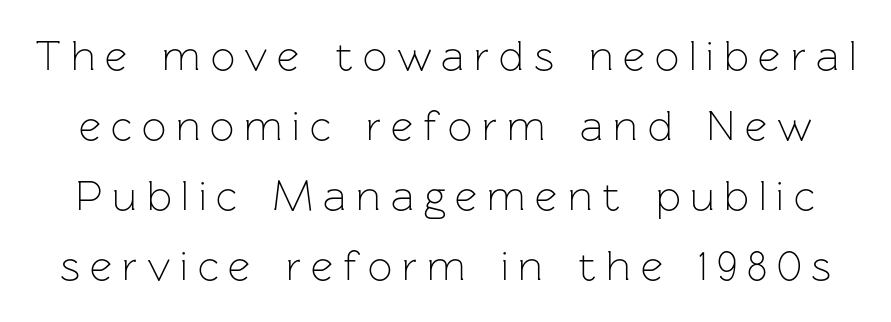
{"serif": "no", "italic": "no", "bold": "no", "weight": "light", "width": "normal", "stroke_contrast": "low", "x_height": "medium", "monospaced": "no", "underline": "no", "line_spacing": "normal", "line_spacing_ratio": 1.63, "letter_spacing": "wide", "letter_spacing_em": 0.23, "glyph_px": 43}
